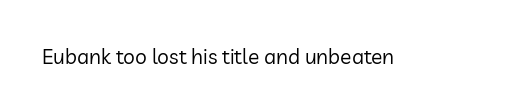
{"italic": "no", "bold": "no", "underline": "no", "letter_spacing": "normal", "letter_spacing_em": 0.0, "glyph_px": 21}
